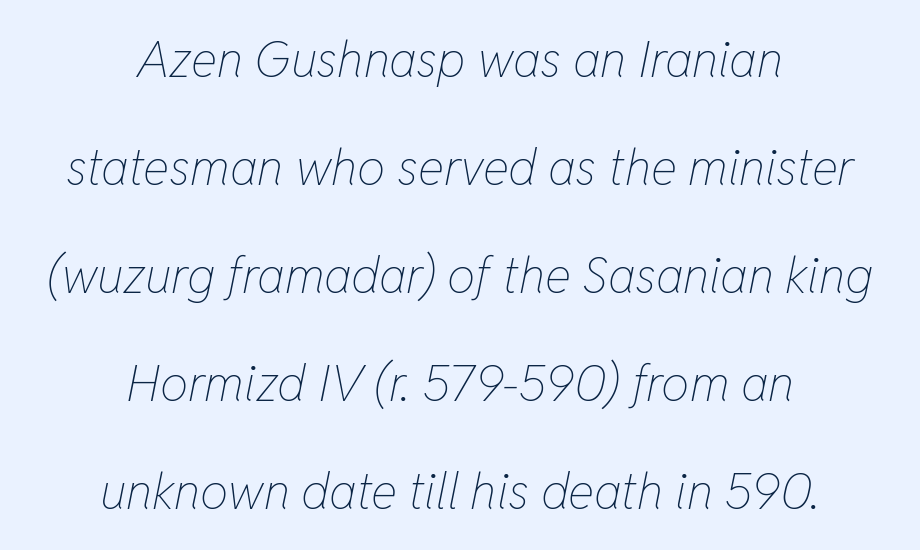
Q: Is the text bold? A: No.
Q: Is the text italic (slanted)? A: Yes, it leans right by about 11 degrees.
Q: Is the text underlined? A: No.
Q: How is the paragraph aligned? A: Centered.
Q: Is the spacing between letters normal or unusually wide? A: Normal.
Q: Is the spacing between lines tight, normal or loose? A: Loose.
Q: Width (condensed, normal, or wide)? A: Condensed.
Q: Stroke contrast? A: Low.
Q: x-height? A: Medium.
Q: Monospaced? A: No.
